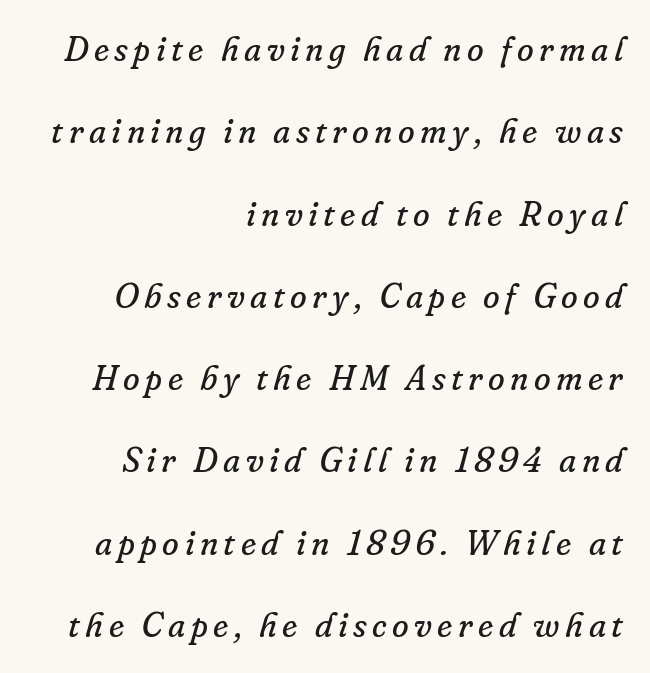
The image shows 34 px regular-weight serif type, italic (leaning right); set right-aligned, loose line spacing (2.42x), not underlined; low stroke contrast and a small x-height.
